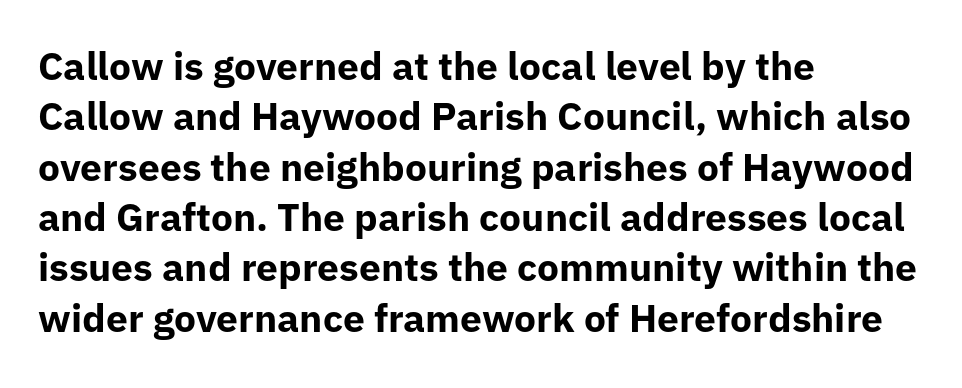
The image shows 39 px bold sans-serif type, upright; set left-aligned, normal line spacing (1.29x), normal letter spacing, not underlined; low stroke contrast and a medium x-height.
